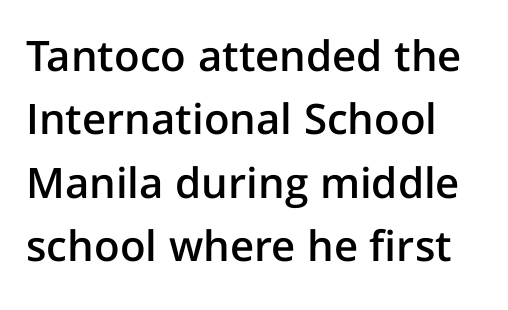
{"serif": "no", "italic": "no", "bold": "semi", "weight": "semibold", "width": "normal", "stroke_contrast": "low", "x_height": "medium", "monospaced": "no", "underline": "no", "line_spacing": "normal", "line_spacing_ratio": 1.51, "letter_spacing": "normal", "letter_spacing_em": 0.0, "glyph_px": 42}
